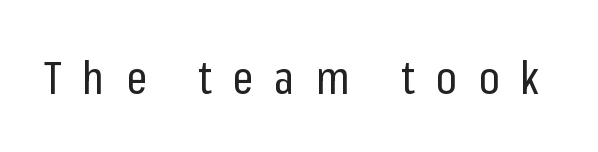
The image shows 46 px regular-weight, condensed sans-serif type, upright; set unusually wide letter spacing (+0.46 em), not underlined; low stroke contrast and a medium x-height.
